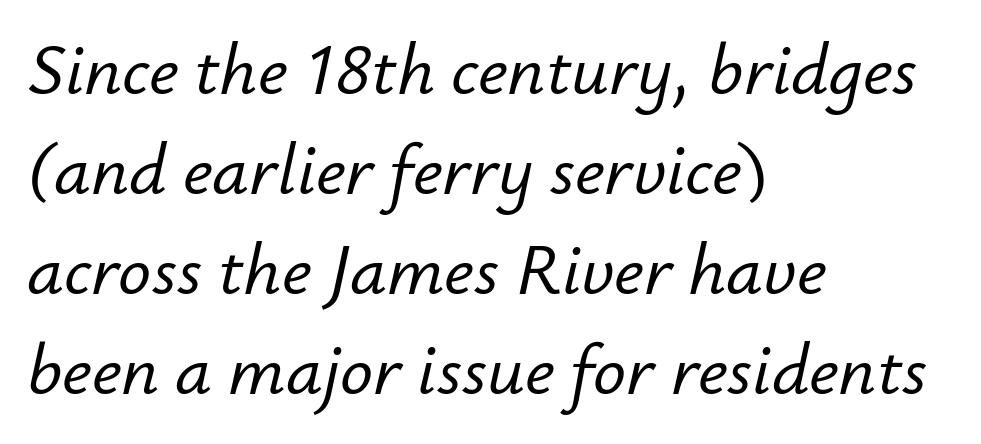
Q: Is the text italic (slanted)? A: Yes, it leans right by about 12 degrees.
Q: Is the text underlined? A: No.
Q: How is the paragraph aligned? A: Left-aligned.
Q: Is the spacing between letters normal or unusually wide? A: Normal.
Q: Is the spacing between lines tight, normal or loose? A: Normal.
Q: Width (condensed, normal, or wide)? A: Normal.
Q: Stroke contrast? A: Low.
Q: x-height? A: Small.
Q: Monospaced? A: No.
